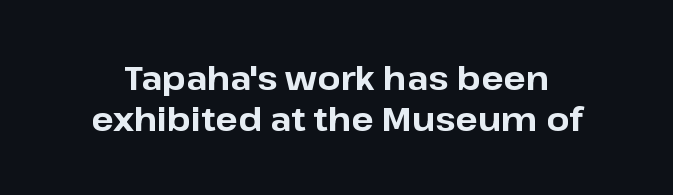
Q: Is the text bold? A: Yes.
Q: Is the text italic (slanted)? A: No, it is upright.
Q: Is the typeface a serif or a sans-serif typeface? A: Sans-serif.
Q: Is the text underlined? A: No.
Q: Is the spacing between letters normal or unusually wide? A: Normal.
Q: Width (condensed, normal, or wide)? A: Normal.
Q: Stroke contrast? A: Low.
Q: x-height? A: Medium.
Q: Monospaced? A: No.
